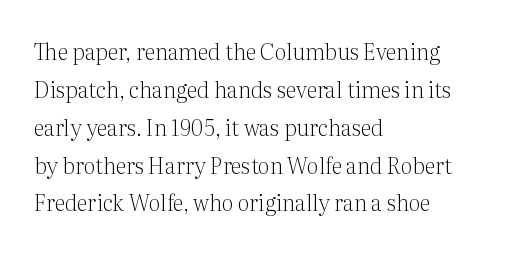
The image shows 22 px text type, upright; set left-aligned, line spacing 1.72x, normal letter spacing, not underlined.
